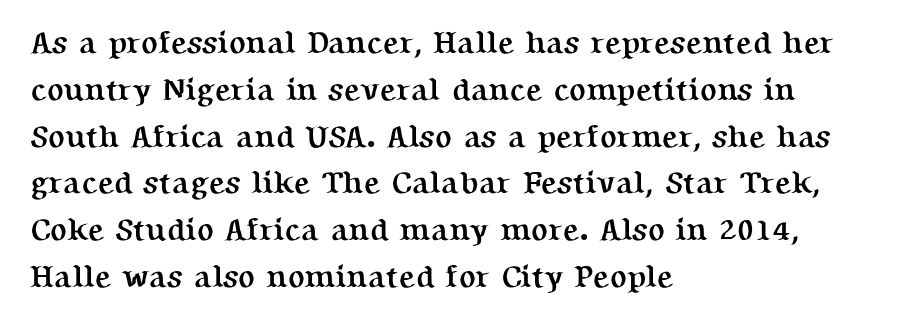
The image shows 31 px semibold serif type, upright; set left-aligned, normal line spacing (1.51x), normal letter spacing, not underlined; medium stroke contrast and a medium x-height.
